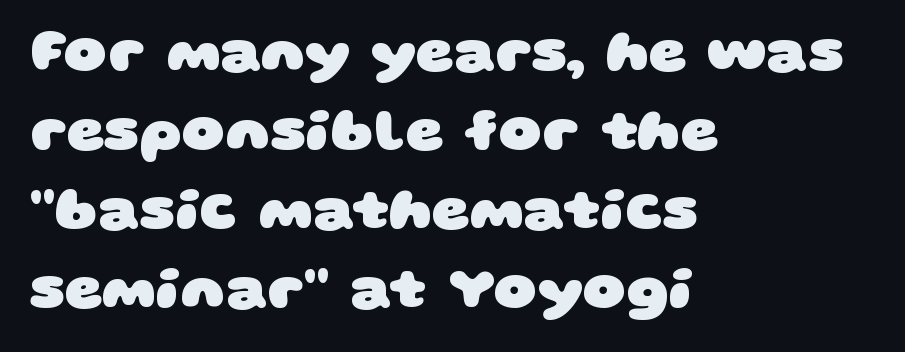
Q: Is the text bold? A: Yes.
Q: Is the typeface a serif or a sans-serif typeface? A: Sans-serif.
Q: Is the text underlined? A: No.
Q: How is the paragraph aligned? A: Left-aligned.
Q: Is the spacing between letters normal or unusually wide? A: Normal.
Q: Is the spacing between lines tight, normal or loose? A: Normal.
Q: Width (condensed, normal, or wide)? A: Wide.
Q: Stroke contrast? A: Low.
Q: x-height? A: Large.
Q: Monospaced? A: No.
